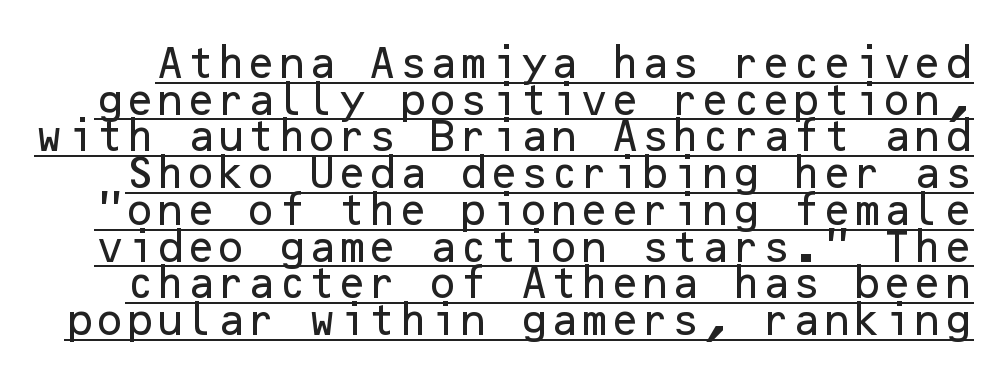
The image shows 35 px sans-serif type, upright; set tight line spacing (1.05x), normal letter spacing, underlined; low stroke contrast and a medium x-height.
